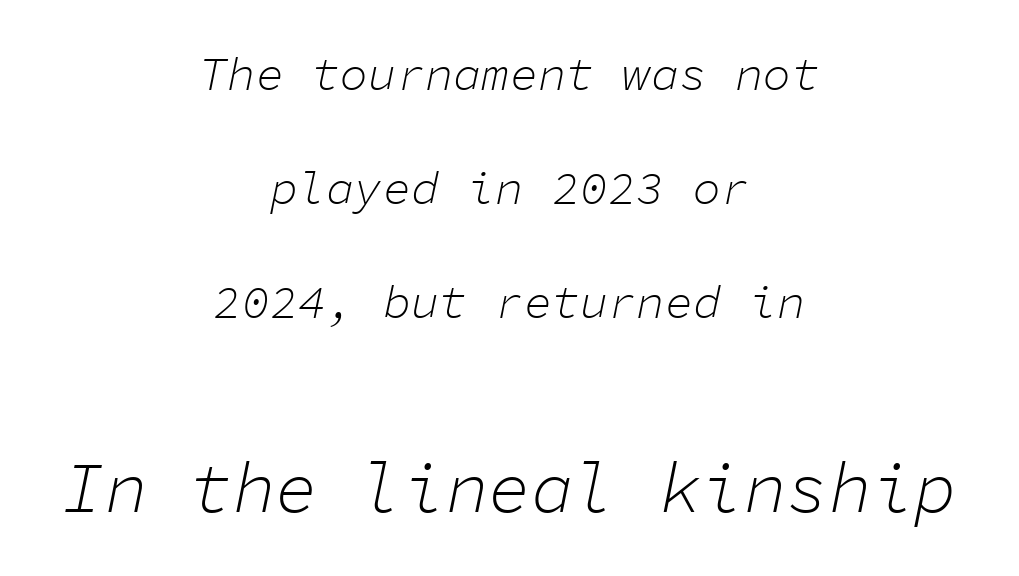
{"italic": "yes", "lean": "right", "slant_degrees": 11, "bold": "no", "weight": "light", "width": "normal", "stroke_contrast": "low", "x_height": "medium", "monospaced": "yes", "underline": "no", "align": "center", "line_spacing": "loose", "line_spacing_ratio": 2.43, "letter_spacing": "normal", "letter_spacing_em": 0.0, "larger_block": "second", "size_ratio": 1.51, "glyph_px": 71}
